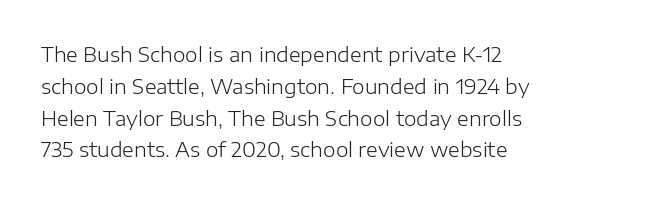
{"italic": "no", "bold": "no", "underline": "no", "align": "left", "line_spacing": "normal", "line_spacing_ratio": 1.59, "letter_spacing": "normal", "letter_spacing_em": 0.0, "glyph_px": 20}
